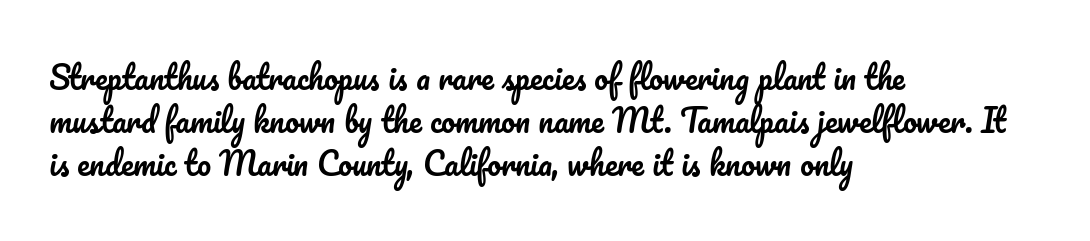
The image shows 31 px text type; set left-aligned, normal line spacing (1.39x), normal letter spacing, not underlined; low stroke contrast and a small x-height.
